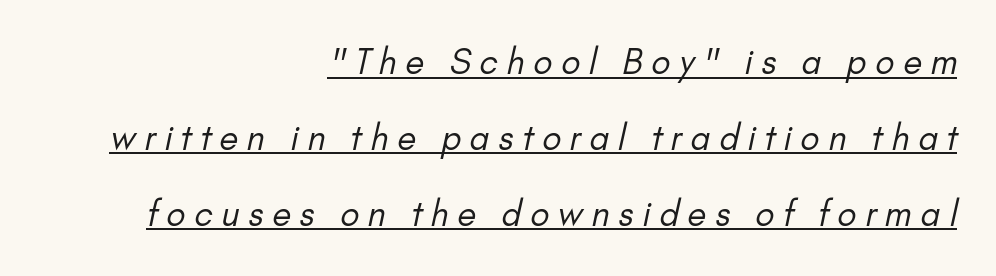
Q: Is the text bold? A: No.
Q: Is the typeface a serif or a sans-serif typeface? A: Sans-serif.
Q: Is the text underlined? A: Yes.
Q: How is the paragraph aligned? A: Right-aligned.
Q: Is the spacing between letters normal or unusually wide? A: Unusually wide.
Q: Is the spacing between lines tight, normal or loose? A: Loose.
Q: Width (condensed, normal, or wide)? A: Normal.
Q: Stroke contrast? A: Low.
Q: x-height? A: Small.
Q: Monospaced? A: No.
